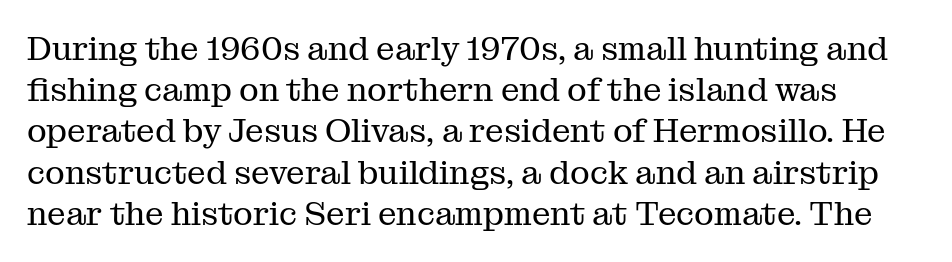
{"serif": "yes", "italic": "no", "bold": "no", "weight": "regular", "width": "normal", "stroke_contrast": "medium", "x_height": "medium", "monospaced": "no", "underline": "no", "line_spacing": "normal", "line_spacing_ratio": 1.25, "letter_spacing": "normal", "letter_spacing_em": 0.0, "glyph_px": 33}
